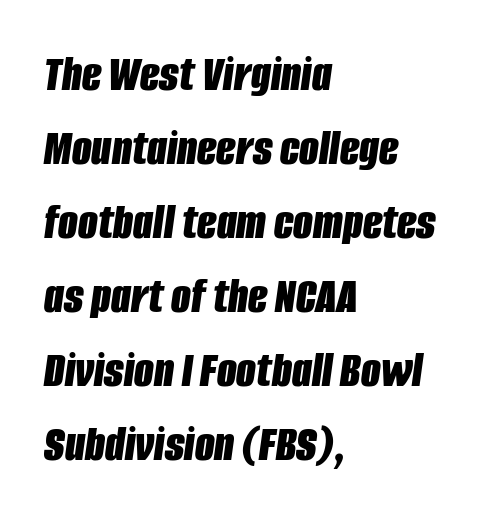
{"italic": "yes", "lean": "right", "slant_degrees": 8, "bold": "yes", "weight": "bold", "width": "condensed", "stroke_contrast": "low", "x_height": "large", "monospaced": "no", "underline": "no", "align": "left", "line_spacing": "normal", "line_spacing_ratio": 1.45, "letter_spacing": "normal", "letter_spacing_em": 0.0, "glyph_px": 51}
